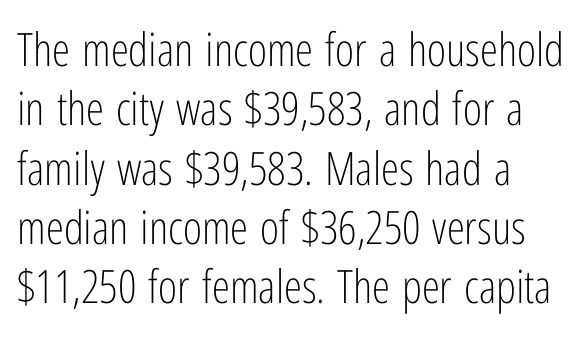
The image shows 46 px light, condensed sans-serif type, upright; set left-aligned, normal line spacing (1.29x), normal letter spacing, not underlined; low stroke contrast and a medium x-height.
